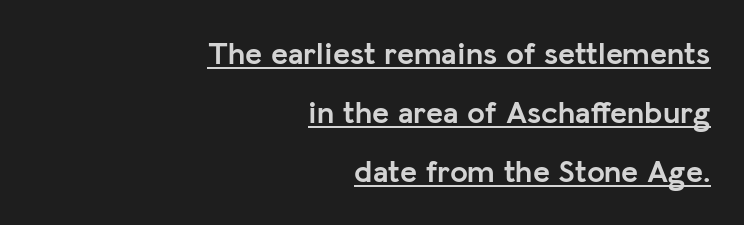
The image shows 32 px semibold sans-serif type, upright; set right-aligned, line spacing 1.84x, normal letter spacing, underlined; low stroke contrast and a medium x-height.
